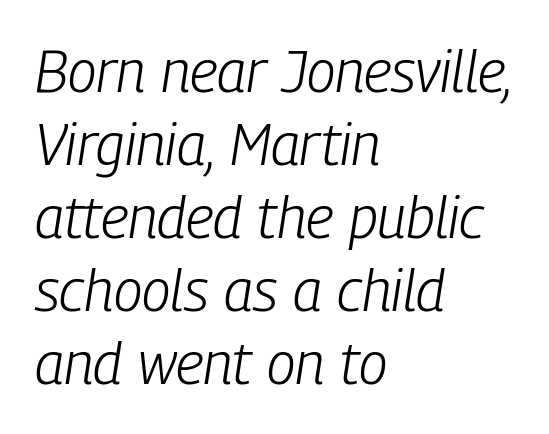
Q: Is the text bold? A: No.
Q: Is the text italic (slanted)? A: Yes, it leans right by about 9 degrees.
Q: Is the text underlined? A: No.
Q: How is the paragraph aligned? A: Left-aligned.
Q: Is the spacing between letters normal or unusually wide? A: Normal.
Q: Is the spacing between lines tight, normal or loose? A: Normal.
Q: Width (condensed, normal, or wide)? A: Condensed.
Q: Stroke contrast? A: Low.
Q: x-height? A: Medium.
Q: Monospaced? A: No.
